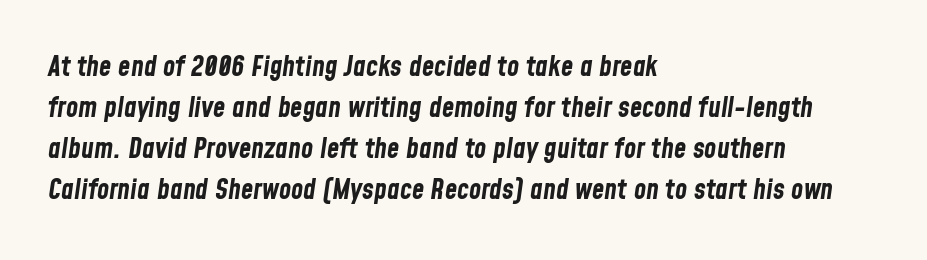
Q: Is the text bold? A: Yes.
Q: Is the text italic (slanted)? A: Yes, it leans right by about 8 degrees.
Q: Is the text underlined? A: No.
Q: How is the paragraph aligned? A: Left-aligned.
Q: Is the spacing between letters normal or unusually wide? A: Normal.
Q: Is the spacing between lines tight, normal or loose? A: Normal.
Q: Width (condensed, normal, or wide)? A: Condensed.
Q: Stroke contrast? A: Low.
Q: x-height? A: Medium.
Q: Monospaced? A: No.
